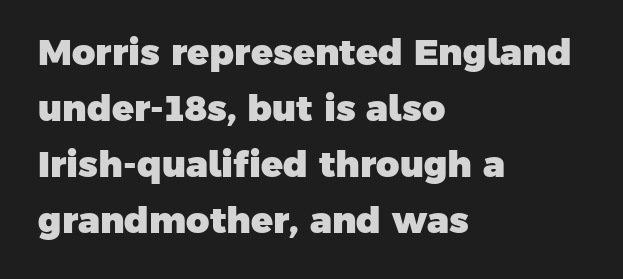
The image shows 36 px heavy sans-serif type; set left-aligned, normal line spacing (1.56x), normal letter spacing, not underlined; low stroke contrast and a medium x-height.
